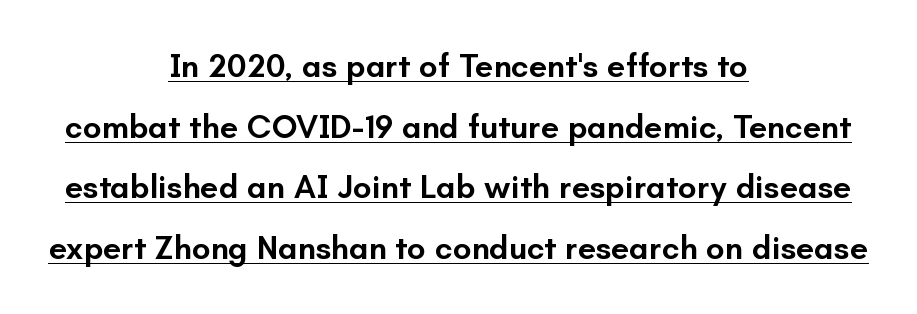
{"serif": "no", "italic": "no", "bold": "semi", "weight": "semibold", "width": "normal", "stroke_contrast": "low", "x_height": "small", "monospaced": "no", "underline": "yes", "align": "center", "line_spacing_ratio": 1.84, "letter_spacing": "normal", "letter_spacing_em": 0.0, "glyph_px": 33}
